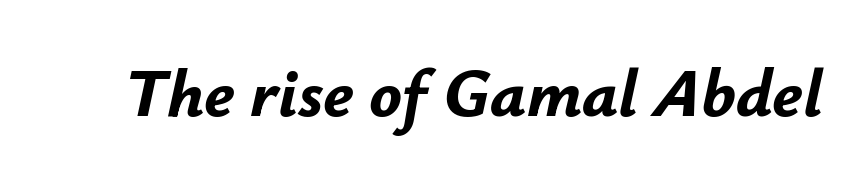
Q: Is the text bold? A: Yes.
Q: Is the text italic (slanted)? A: Yes, it leans right by about 12 degrees.
Q: Is the text underlined? A: No.
Q: Is the spacing between letters normal or unusually wide? A: Normal.
Q: Width (condensed, normal, or wide)? A: Normal.
Q: Stroke contrast? A: Low.
Q: x-height? A: Small.
Q: Monospaced? A: No.
